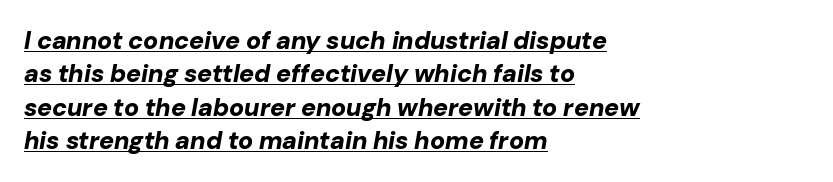
Q: Is the text bold? A: Yes.
Q: Is the text italic (slanted)? A: Yes, it leans right by about 10 degrees.
Q: Is the text underlined? A: Yes.
Q: How is the paragraph aligned? A: Left-aligned.
Q: Is the spacing between letters normal or unusually wide? A: Normal.
Q: Is the spacing between lines tight, normal or loose? A: Normal.
